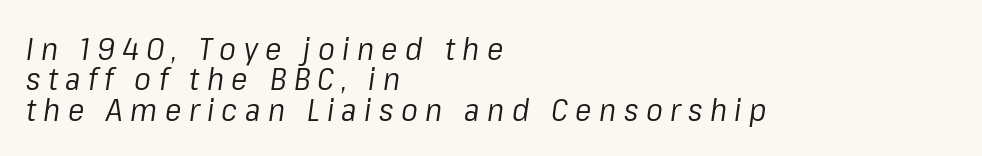
The gap between lines stays unmarked. Here the designer chose a conventional face with non-uniform glyph widths. Horizontal alignment here is leftward, the default for most running prose. Quick note: italic. This sample trades vertical openness for compactness between lines.
